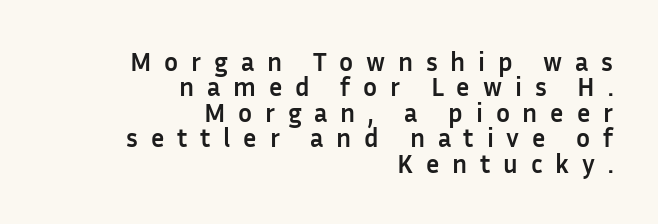
Typeset ragged left — the right edge is the straight one. The letters are spread apart with noticeably loose tracking. On the weight axis this lands at bold, roughly 700. These lines were composed using upright roman letters.
